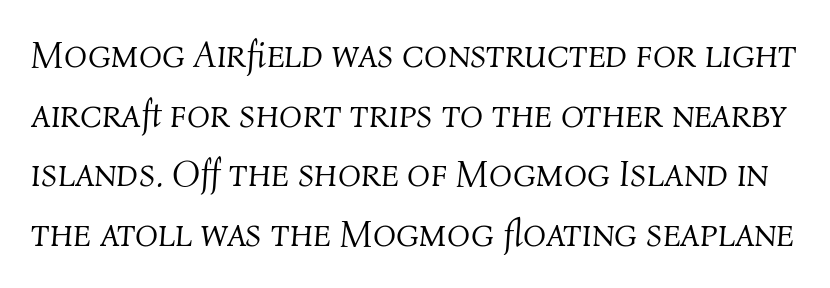
The image shows 38 px light type, italic (leaning right); set normal line spacing (1.57x), normal letter spacing, not underlined; medium stroke contrast and a medium x-height.
